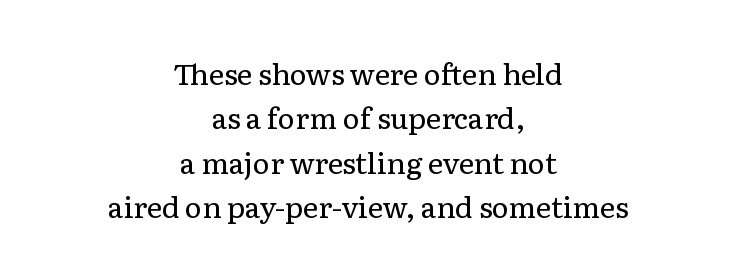
The image shows 29 px regular-weight serif type, upright; set centered, normal line spacing (1.53x), normal letter spacing, not underlined; low stroke contrast and a medium x-height.
